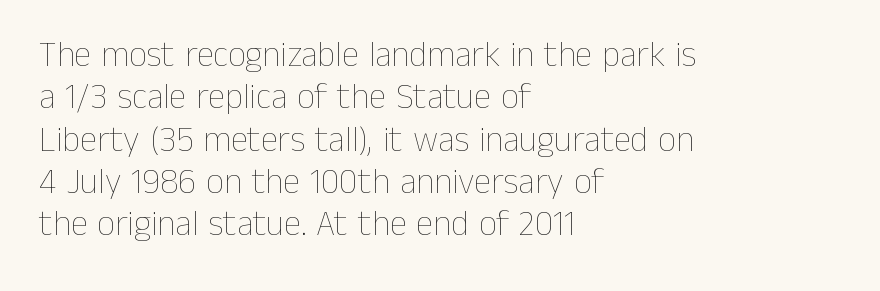
These lines are rendered in a variable-pitch font. Bold? No — there's no thickening of the strokes. If you drew a line through each stem, it would be perfectly vertical. Teacher's note: observe the even left margin — that is flush-left alignment. The string is rendered with underlining switched off.
